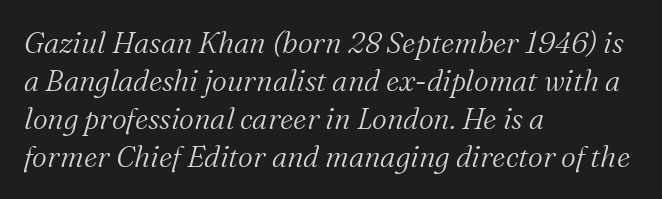
{"serif": "yes", "italic": "yes", "lean": "right", "slant_degrees": 16, "bold": "no", "weight": "light", "width": "normal", "stroke_contrast": "medium", "x_height": "medium", "monospaced": "no", "underline": "no", "align": "left", "line_spacing": "normal", "line_spacing_ratio": 1.31, "letter_spacing": "normal", "letter_spacing_em": 0.0, "glyph_px": 29}
